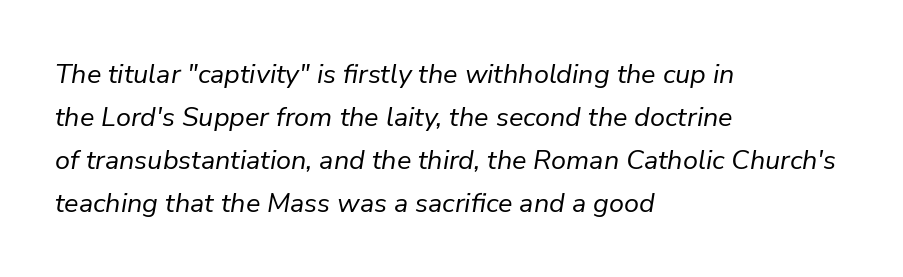
Q: Is the text bold? A: No.
Q: Is the text italic (slanted)? A: Yes, it leans right by about 9 degrees.
Q: Is the text underlined? A: No.
Q: How is the paragraph aligned? A: Left-aligned.
Q: Is the spacing between letters normal or unusually wide? A: Normal.
Q: Is the spacing between lines tight, normal or loose? A: Normal.
